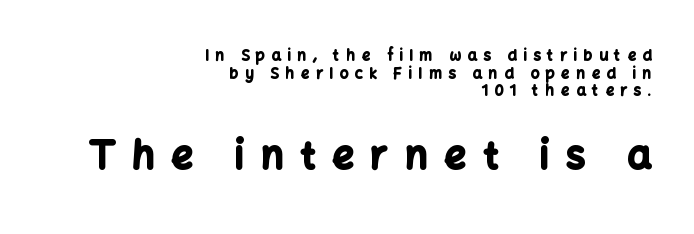
Q: Is the text bold? A: Yes.
Q: Is the text italic (slanted)? A: No, it is upright.
Q: Is the typeface a serif or a sans-serif typeface? A: Sans-serif.
Q: Is the text underlined? A: No.
Q: How is the paragraph aligned? A: Right-aligned.
Q: Is the spacing between letters normal or unusually wide? A: Unusually wide.
Q: Which block of text is set in a larger size, the first (top) or the second (bottom)? A: The second (bottom) one.
Q: Width (condensed, normal, or wide)? A: Normal.
Q: Stroke contrast? A: Low.
Q: x-height? A: Medium.
Q: Monospaced? A: No.
